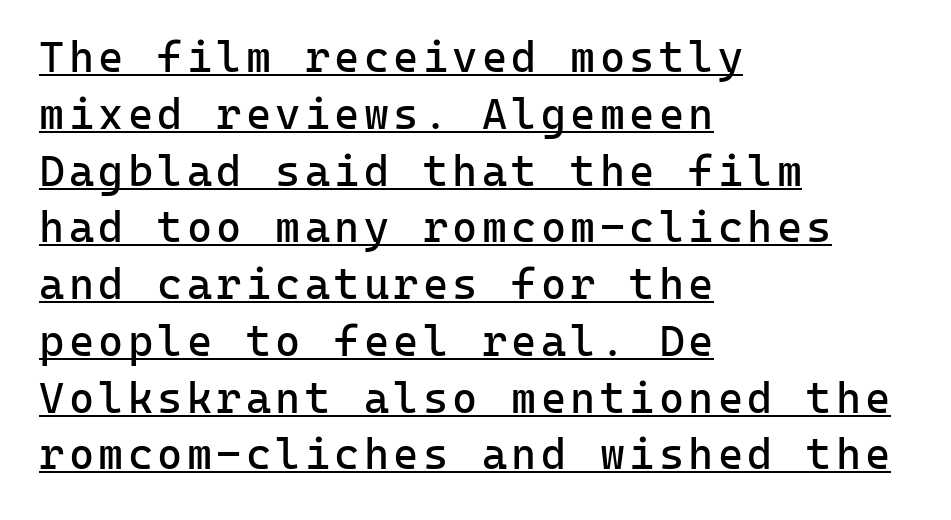
The image shows 43 px regular-weight sans-serif type, upright, monospaced; set left-aligned, normal line spacing (1.32x), underlined; low stroke contrast and a medium x-height.
